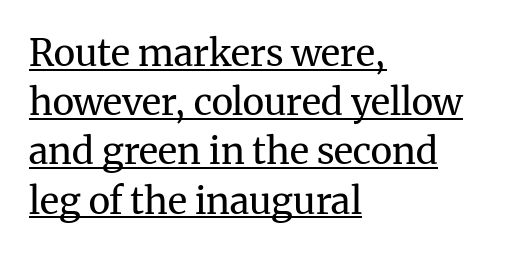
Here the glyphs are tracked normally, forming tight word shapes. The face used here is proportionally spaced, like ordinary book or web type. You can tell it's not italic because the verticals are truly vertical. Honestly, the row spacing looks completely unremarkable. Layout note: lines flush left.
